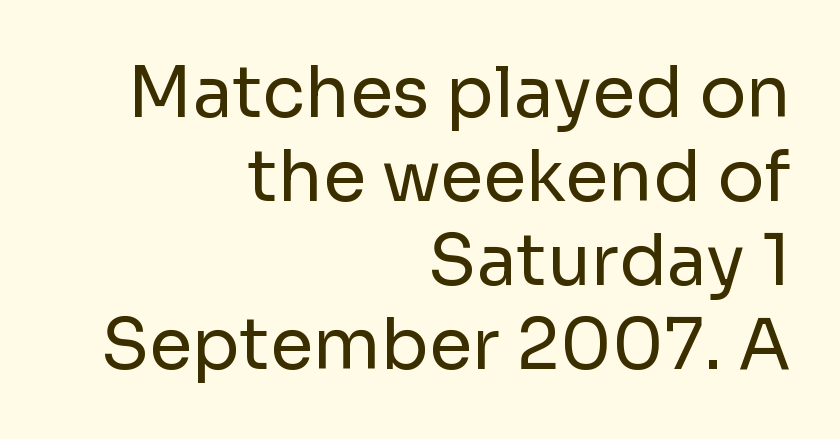
Q: Is the text bold? A: No.
Q: Is the text italic (slanted)? A: No, it is upright.
Q: Is the typeface a serif or a sans-serif typeface? A: Sans-serif.
Q: Is the text underlined? A: No.
Q: How is the paragraph aligned? A: Right-aligned.
Q: Is the spacing between letters normal or unusually wide? A: Normal.
Q: Width (condensed, normal, or wide)? A: Normal.
Q: Stroke contrast? A: Low.
Q: x-height? A: Medium.
Q: Monospaced? A: No.
